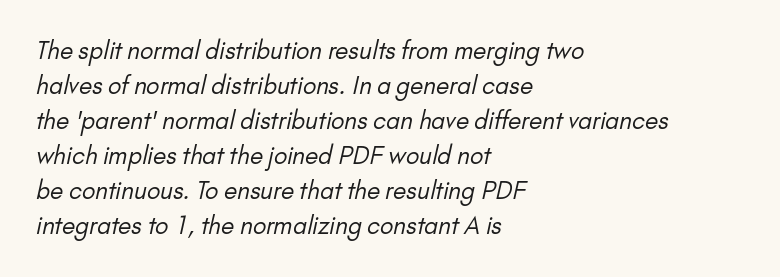
Underline: absent. The font sits on the lighter half of the weight spectrum, regular included. Regarding leading, the lines here are spaced in the standard way. Standard letterfit; no display-style spreading of the glyphs. Teacher's note: observe the even left margin — that is flush-left alignment.
